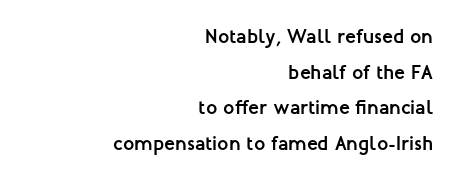
There is no visible air inserted between adjacent glyphs. The rendering anchors every line to the right-hand side. The zone under the glyphs is completely vacant. Plenty of ink on the page — the face is bold.
